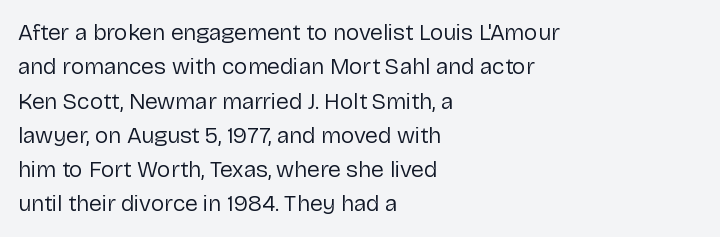
Q: Is the text bold? A: No.
Q: Is the text italic (slanted)? A: No, it is upright.
Q: Is the text underlined? A: No.
Q: How is the paragraph aligned? A: Left-aligned.
Q: Is the spacing between letters normal or unusually wide? A: Normal.
Q: Is the spacing between lines tight, normal or loose? A: Normal.
